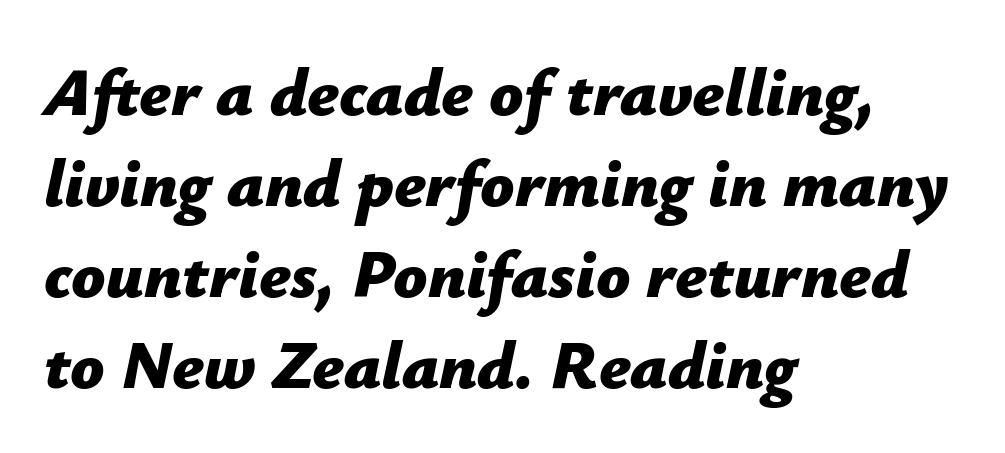
The image shows 67 px bold type, italic (leaning right); set left-aligned, normal line spacing (1.36x), normal letter spacing, not underlined; low stroke contrast and a medium x-height.
